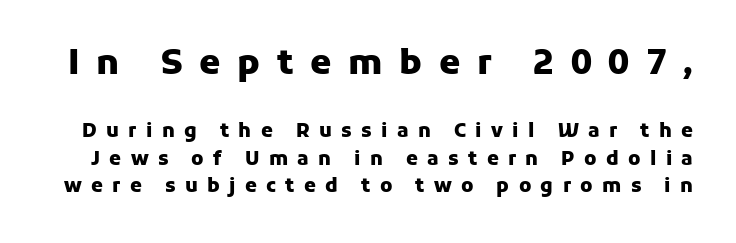
It's the straight-up-and-down kind of type. Display-style spreading of the glyphs; the letterfit is very open. Examine the stroke ends and you'll find no serifs. Note the varied advance widths — an 'i' is clearly narrower than an 'm'. Students, this is bold: see how much ink each stroke carries.
